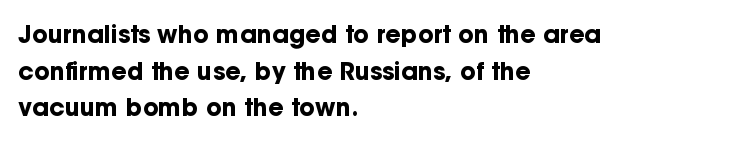
Q: Is the text bold? A: Yes.
Q: Is the text italic (slanted)? A: No, it is upright.
Q: Is the text underlined? A: No.
Q: How is the paragraph aligned? A: Left-aligned.
Q: Is the spacing between letters normal or unusually wide? A: Normal.
Q: Is the spacing between lines tight, normal or loose? A: Normal.
